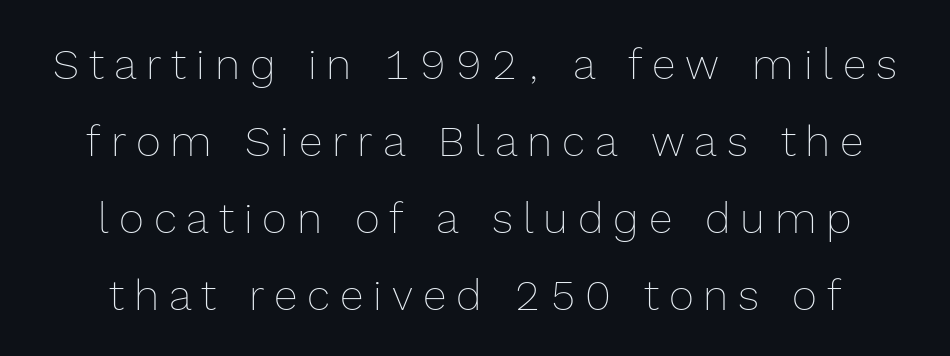
The image shows 43 px thin type, upright; set centered, line spacing 1.79x, unusually wide letter spacing (+0.23 em), not underlined; a medium x-height.
